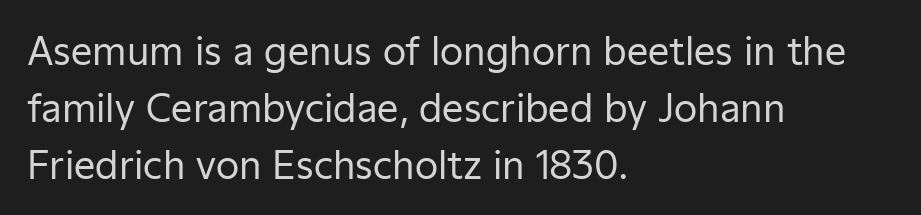
Q: Is the text bold? A: No.
Q: Is the text italic (slanted)? A: No, it is upright.
Q: Is the typeface a serif or a sans-serif typeface? A: Sans-serif.
Q: Is the text underlined? A: No.
Q: How is the paragraph aligned? A: Left-aligned.
Q: Is the spacing between letters normal or unusually wide? A: Normal.
Q: Is the spacing between lines tight, normal or loose? A: Normal.
Q: Width (condensed, normal, or wide)? A: Normal.
Q: Stroke contrast? A: Low.
Q: x-height? A: Medium.
Q: Monospaced? A: No.
